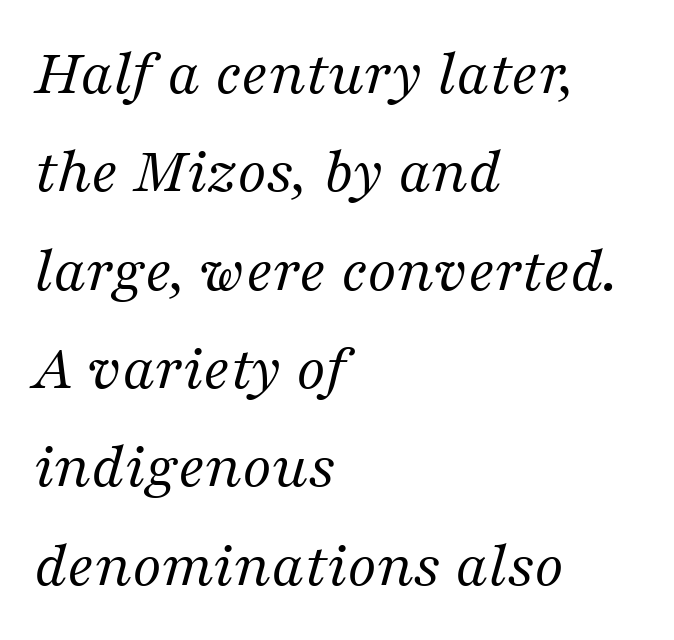
{"serif": "yes", "italic": "yes", "lean": "right", "slant_degrees": 16, "bold": "no", "weight": "regular", "width": "normal", "stroke_contrast": "medium", "x_height": "medium", "monospaced": "no", "underline": "no", "align": "left", "line_spacing": "normal", "line_spacing_ratio": 1.49, "letter_spacing": "normal", "letter_spacing_em": 0.0, "glyph_px": 66}
